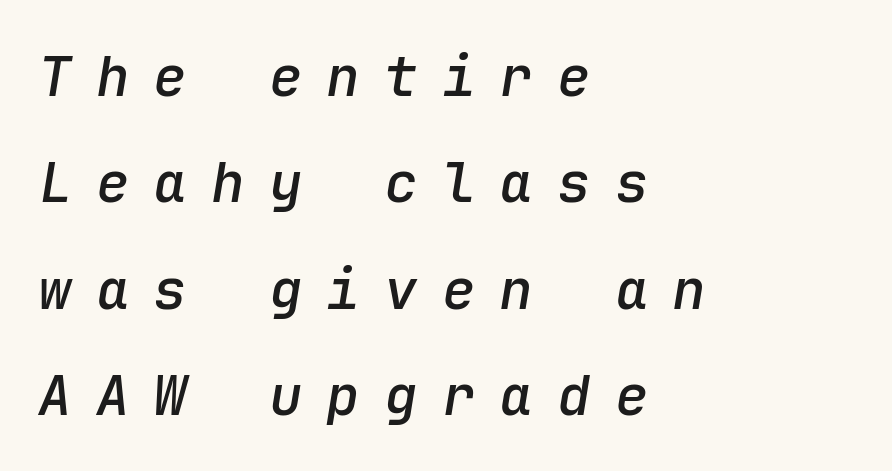
The image shows 56 px semibold type, italic (leaning right), monospaced; set left-aligned, loose line spacing (1.9x), unusually wide letter spacing (+0.43 em), not underlined; low stroke contrast and a medium x-height.
